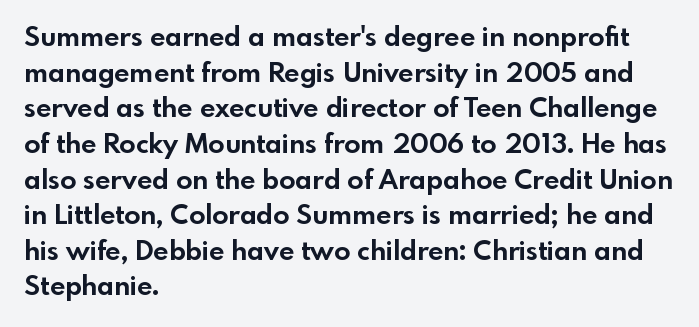
Q: Is the text bold? A: Yes.
Q: Is the text italic (slanted)? A: No, it is upright.
Q: Is the text underlined? A: No.
Q: How is the paragraph aligned? A: Left-aligned.
Q: Is the spacing between letters normal or unusually wide? A: Normal.
Q: Is the spacing between lines tight, normal or loose? A: Normal.
